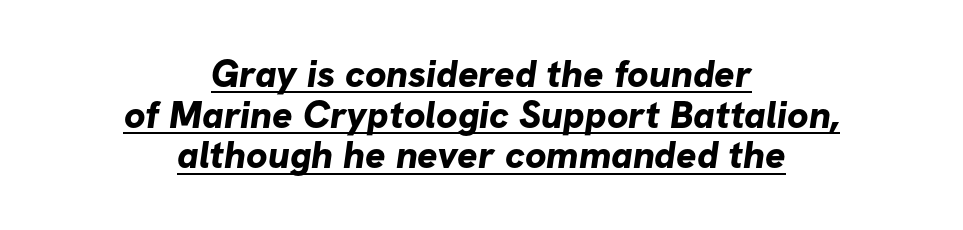
The face used here is proportionally spaced, like ordinary book or web type. What kind of face is this? One without serifs — a sans. Plenty of ink on the page — the face is bold. Compared with undecorated copy, this sample adds a rule below the words. Both edges are ragged and mirror each other, which tells us the setting is centered. Nobody touched the tracking dial on this one.
